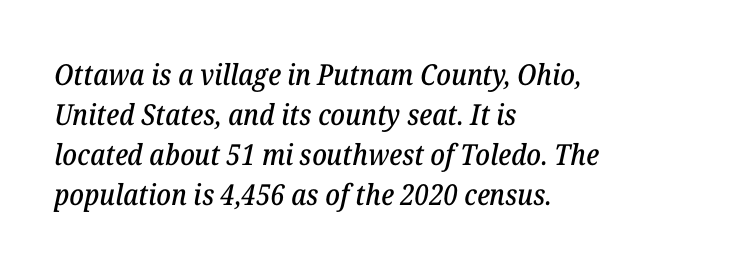
Layout note: lines flush left. The font's italic variant was chosen for this text. A typesetter would call this proportional, since set widths differ per character. Glyph-to-glyph distance matches everyday printed text. Vertical spacing — default.
